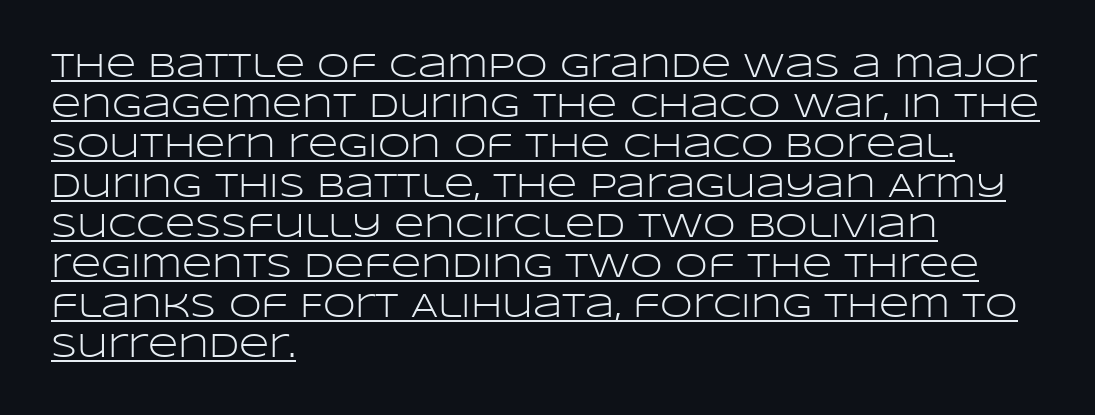
Q: Is the text bold? A: No.
Q: Is the text italic (slanted)? A: No, it is upright.
Q: Is the typeface a serif or a sans-serif typeface? A: Sans-serif.
Q: Is the text underlined? A: Yes.
Q: How is the paragraph aligned? A: Left-aligned.
Q: Is the spacing between letters normal or unusually wide? A: Normal.
Q: Width (condensed, normal, or wide)? A: Wide.
Q: Stroke contrast? A: Low.
Q: x-height? A: Large.
Q: Monospaced? A: No.
